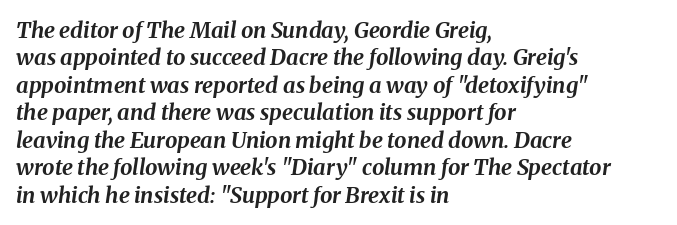
The image shows 22 px bold type, italic (leaning right); set left-aligned, normal line spacing (1.25x), normal letter spacing, not underlined.
